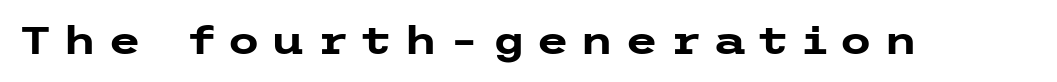
The image shows 38 px heavy, wide sans-serif type, upright; set unusually wide letter spacing (+0.29 em), not underlined; low stroke contrast and a medium x-height.
